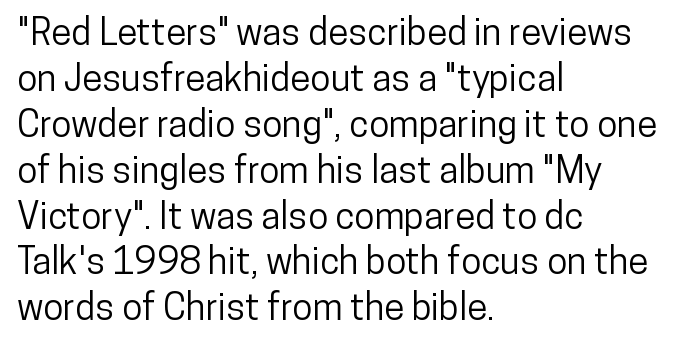
Q: Is the text italic (slanted)? A: No, it is upright.
Q: Is the typeface a serif or a sans-serif typeface? A: Sans-serif.
Q: Is the text underlined? A: No.
Q: How is the paragraph aligned? A: Left-aligned.
Q: Is the spacing between letters normal or unusually wide? A: Normal.
Q: Width (condensed, normal, or wide)? A: Condensed.
Q: Stroke contrast? A: Low.
Q: x-height? A: Medium.
Q: Monospaced? A: No.
